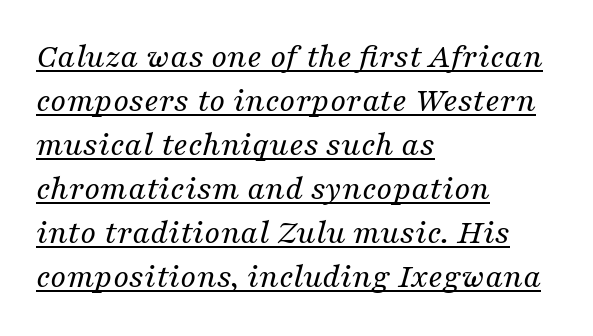
Is there much room between lines? A standard amount, neither cramped nor airy. Think of a printed novel: that variable character pitch is what you see here. The text was rendered using a seriffed face with decorative stroke endings. This is underlined copy, the kind a proofreader might mark for attention. Compared with a typical body face, this is equally light or lighter still.
